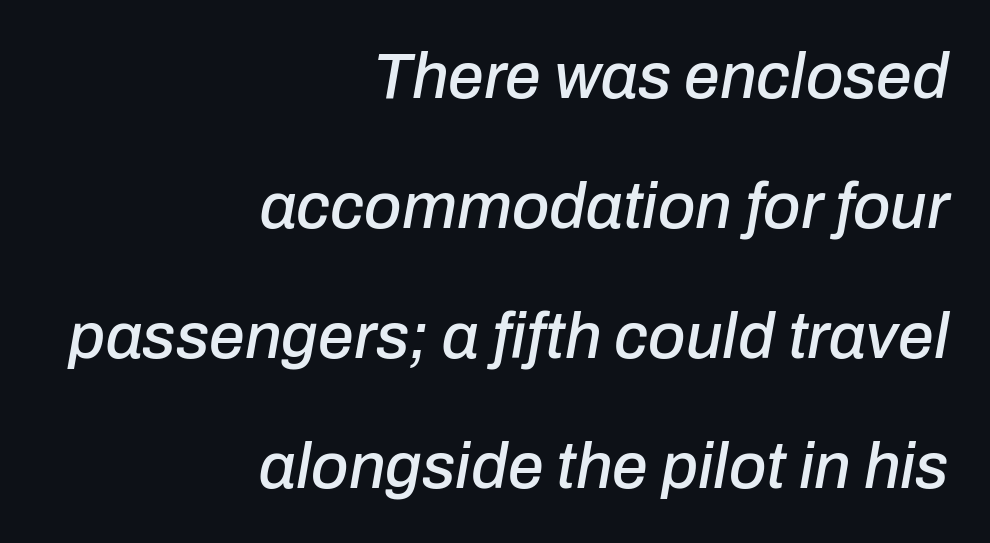
The image shows 64 px text type, italic (leaning right); set right-aligned, loose line spacing (2.03x), normal letter spacing, not underlined; low stroke contrast and a medium x-height.
